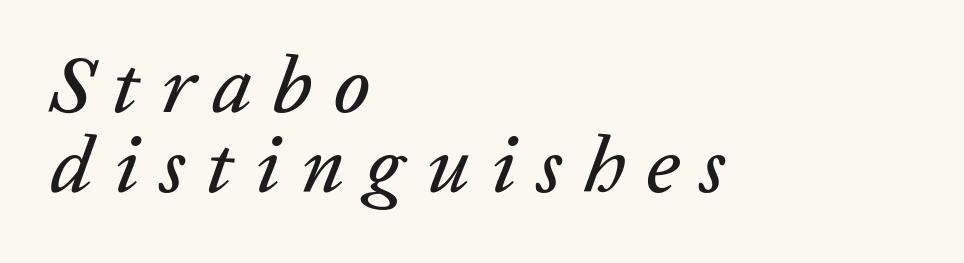
{"italic": "yes", "lean": "right", "slant_degrees": 20, "width": "normal", "stroke_contrast": "low", "x_height": "medium", "monospaced": "no", "underline": "no", "align": "left", "line_spacing": "tight", "line_spacing_ratio": 1.0, "letter_spacing": "wide", "letter_spacing_em": 0.26, "glyph_px": 80}
